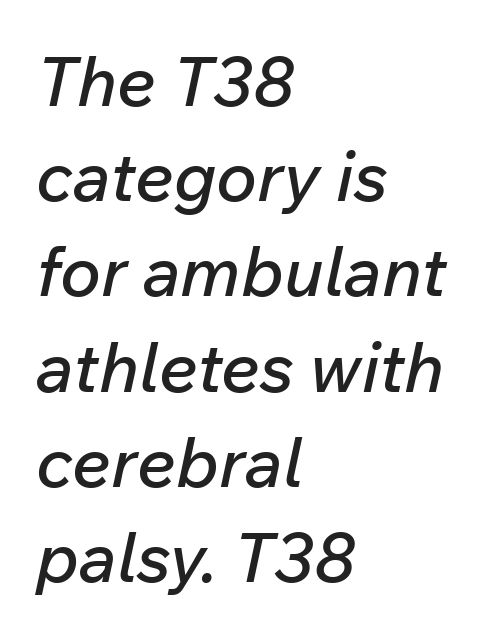
Q: Is the text italic (slanted)? A: Yes, it leans right by about 12 degrees.
Q: Is the text underlined? A: No.
Q: How is the paragraph aligned? A: Left-aligned.
Q: Is the spacing between letters normal or unusually wide? A: Normal.
Q: Is the spacing between lines tight, normal or loose? A: Normal.
Q: Width (condensed, normal, or wide)? A: Normal.
Q: Stroke contrast? A: Low.
Q: x-height? A: Medium.
Q: Monospaced? A: No.
